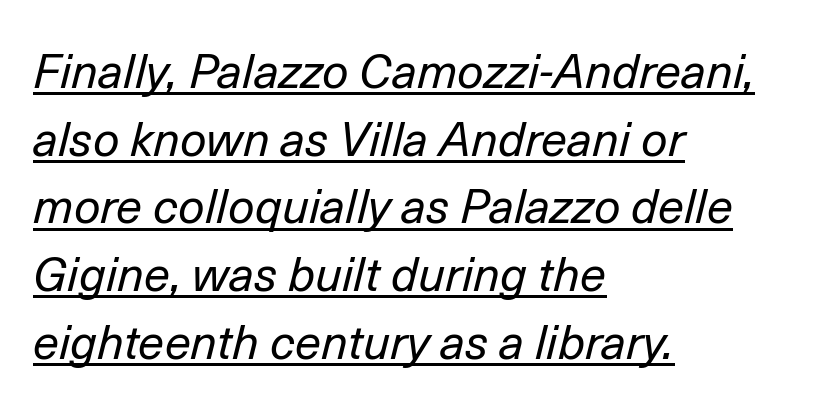
The designer left line spacing at the default. Note the varied advance widths — an 'i' is clearly narrower than an 'm'. A typesetter would mark this as italic. Check the space under the baseline: a stroke is drawn there. No chunkiness to these letters — they're not bold.
